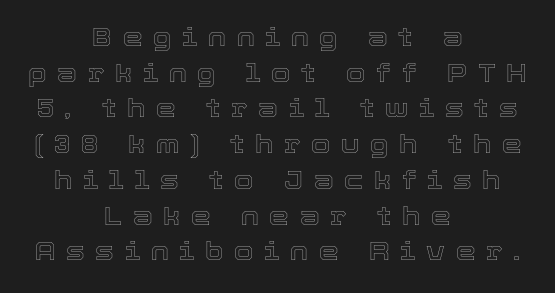
The image shows 25 px text type, upright; set centered, normal line spacing (1.43x), unusually wide letter spacing (+0.43 em), not underlined.
